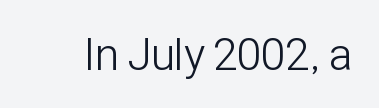
Q: Is the text bold? A: No.
Q: Is the text italic (slanted)? A: No, it is upright.
Q: Is the typeface a serif or a sans-serif typeface? A: Sans-serif.
Q: Is the text underlined? A: No.
Q: Is the spacing between letters normal or unusually wide? A: Normal.
Q: Width (condensed, normal, or wide)? A: Condensed.
Q: Stroke contrast? A: Low.
Q: x-height? A: Medium.
Q: Monospaced? A: No.
